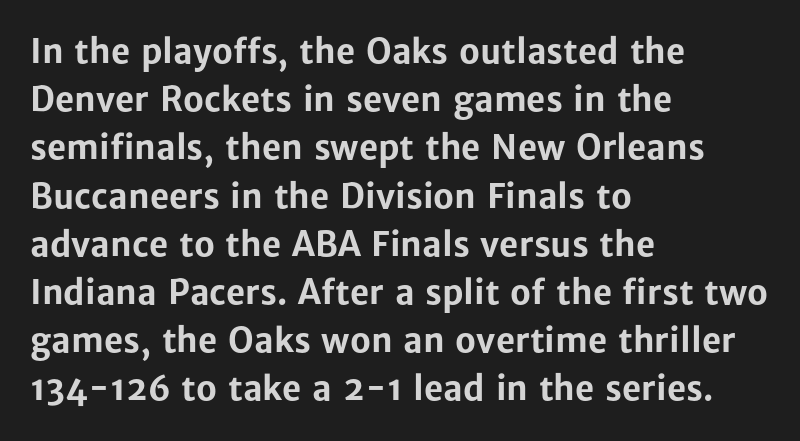
Q: Is the text bold? A: Yes.
Q: Is the text italic (slanted)? A: No, it is upright.
Q: Is the typeface a serif or a sans-serif typeface? A: Sans-serif.
Q: Is the text underlined? A: No.
Q: How is the paragraph aligned? A: Left-aligned.
Q: Is the spacing between letters normal or unusually wide? A: Normal.
Q: Is the spacing between lines tight, normal or loose? A: Normal.
Q: Width (condensed, normal, or wide)? A: Normal.
Q: Stroke contrast? A: Low.
Q: x-height? A: Medium.
Q: Monospaced? A: No.
